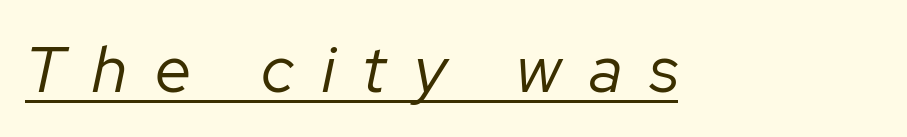
The image shows 65 px regular-weight type, italic (leaning right); set unusually wide letter spacing (+0.43 em), underlined; low stroke contrast and a medium x-height.
